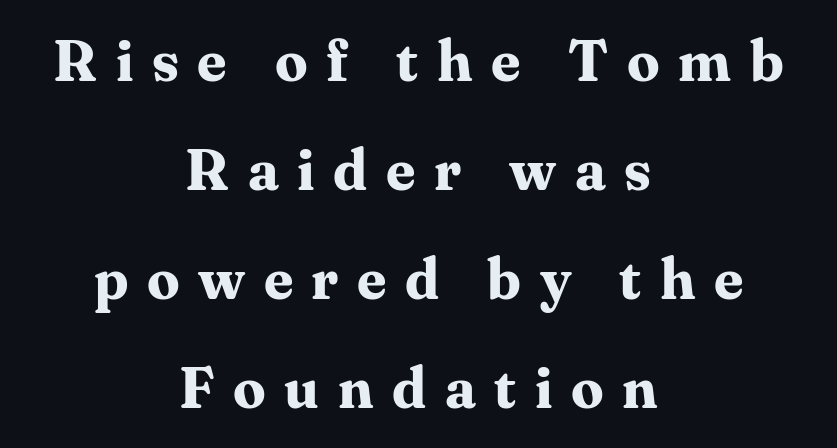
The image shows 58 px bold serif type, upright; set centered, line spacing 1.88x, unusually wide letter spacing (+0.32 em), not underlined; medium stroke contrast and a medium x-height.
